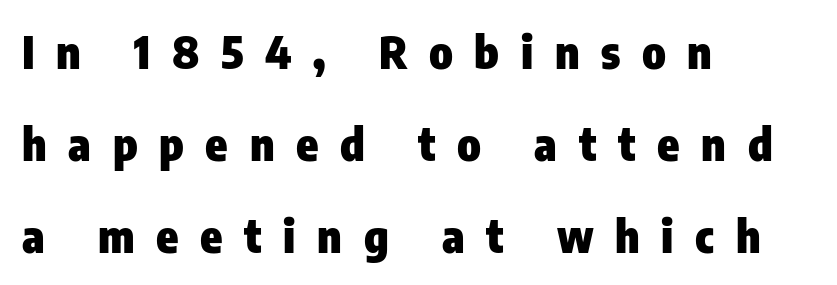
Teacher's note: observe the even left margin — that is flush-left alignment. A bare baseline throughout the passage. Note: no serifs on the glyphs. How heavy is the stroke? Heavy — this is a bold. The letters stand upright; this is a roman face. Summary of vertical rhythm: relaxed, with wide interline spacing.
